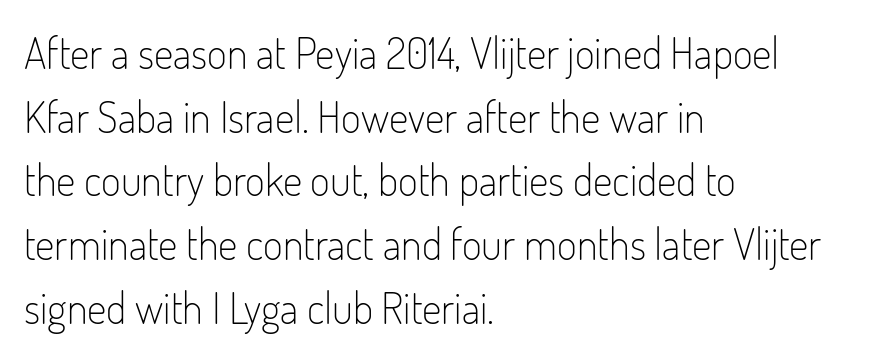
Q: Is the text bold? A: No.
Q: Is the text italic (slanted)? A: No, it is upright.
Q: Is the typeface a serif or a sans-serif typeface? A: Sans-serif.
Q: Is the text underlined? A: No.
Q: How is the paragraph aligned? A: Left-aligned.
Q: Is the spacing between letters normal or unusually wide? A: Normal.
Q: Is the spacing between lines tight, normal or loose? A: Normal.
Q: Width (condensed, normal, or wide)? A: Condensed.
Q: Stroke contrast? A: Low.
Q: x-height? A: Small.
Q: Monospaced? A: No.
